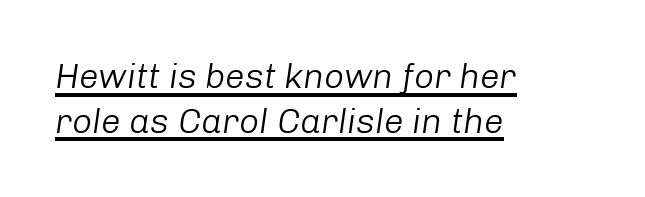
The image shows 35 px light type, italic (leaning right); set left-aligned, normal line spacing (1.28x), normal letter spacing, underlined; low stroke contrast and a medium x-height.
